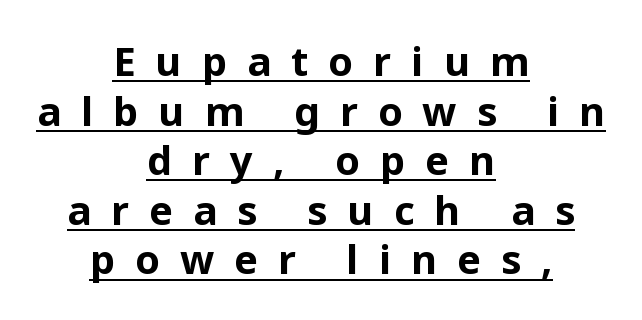
Q: Is the text bold? A: Yes.
Q: Is the text italic (slanted)? A: No, it is upright.
Q: Is the typeface a serif or a sans-serif typeface? A: Sans-serif.
Q: Is the text underlined? A: Yes.
Q: How is the paragraph aligned? A: Centered.
Q: Is the spacing between letters normal or unusually wide? A: Unusually wide.
Q: Width (condensed, normal, or wide)? A: Normal.
Q: Stroke contrast? A: Low.
Q: x-height? A: Medium.
Q: Monospaced? A: No.
